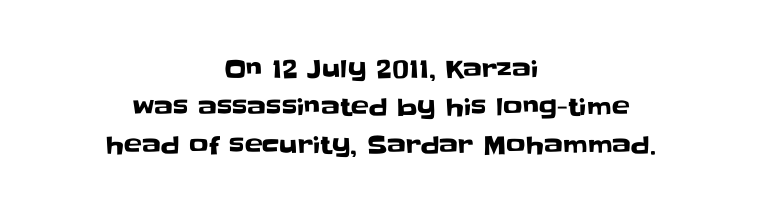
The specimen omits any rule beneath the text block's lines. Characters remain perfectly vertical along every line. Both edges are ragged and mirror each other, which tells us the setting is centered. The passage shown stacks its lines at a standard gap. Here the glyphs are tracked normally, forming tight word shapes.
